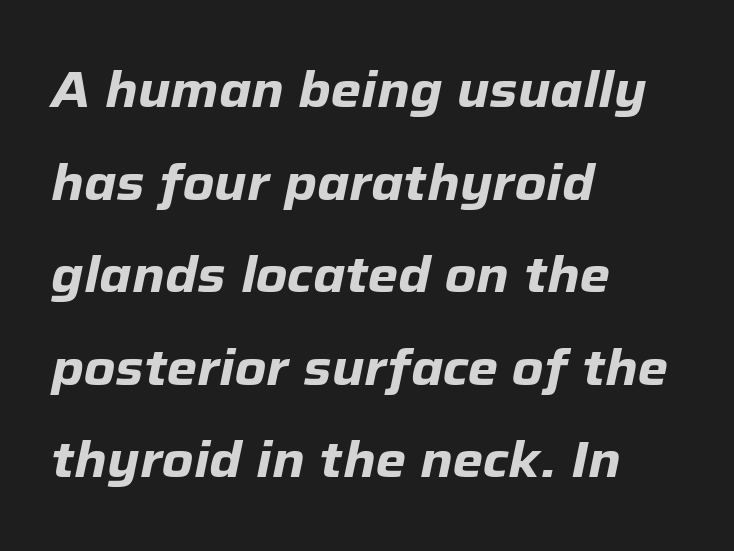
{"italic": "yes", "lean": "right", "slant_degrees": 12, "bold": "yes", "weight": "heavy", "width": "normal", "stroke_contrast": "low", "x_height": "medium", "monospaced": "no", "underline": "no", "align": "left", "line_spacing_ratio": 1.89, "letter_spacing": "normal", "letter_spacing_em": 0.0, "glyph_px": 49}
